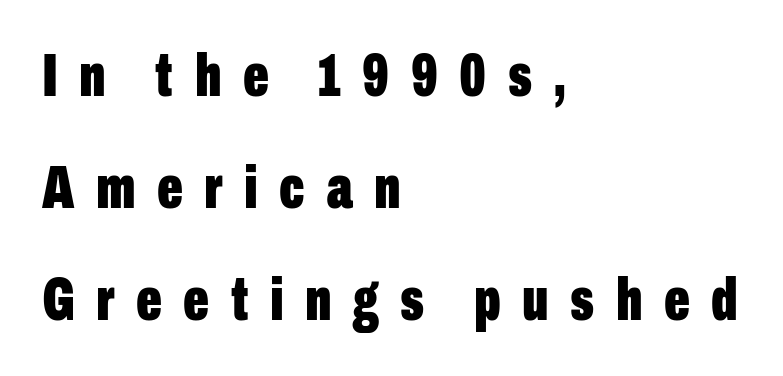
The image shows 61 px bold, condensed sans-serif type, upright; set left-aligned, line spacing 1.84x, unusually wide letter spacing (+0.35 em), not underlined; low stroke contrast and a medium x-height.
